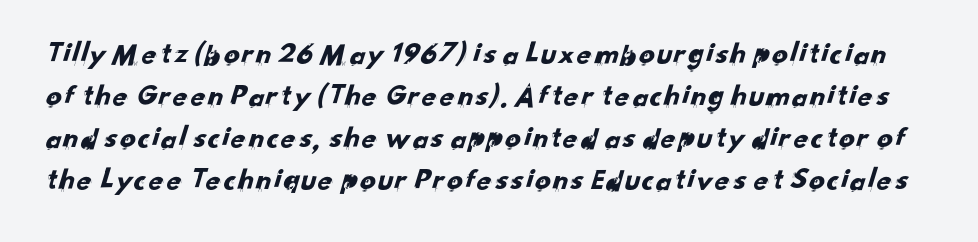
{"serif": "no", "width": "normal", "stroke_contrast": "low", "x_height": "small", "monospaced": "no", "underline": "no", "line_spacing": "normal", "line_spacing_ratio": 1.35, "letter_spacing": "normal", "letter_spacing_em": 0.0, "glyph_px": 31}
